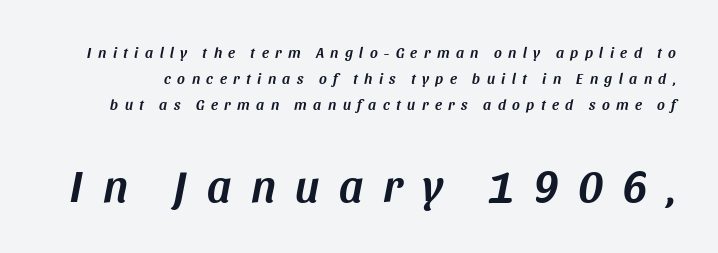
{"italic": "yes", "lean": "right", "slant_degrees": 11, "width": "normal", "stroke_contrast": "medium", "x_height": "large", "monospaced": "no", "underline": "no", "line_spacing_ratio": 1.73, "letter_spacing": "wide", "letter_spacing_em": 0.43, "larger_block": "second", "size_ratio": 3.0, "glyph_px": 45}
